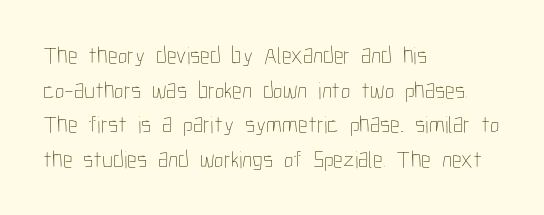
The image shows 24 px text type, upright; set left-aligned, normal line spacing (1.44x), normal letter spacing, not underlined.
